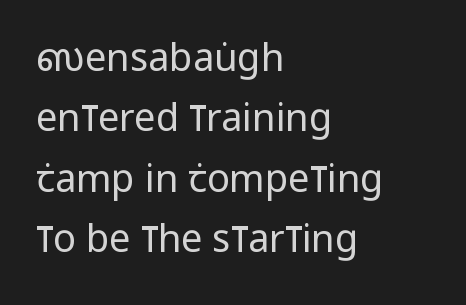
{"serif": "no", "italic": "no", "bold": "no", "weight": "regular", "width": "condensed", "stroke_contrast": "low", "x_height": "large", "monospaced": "no", "underline": "no", "align": "left", "line_spacing": "normal", "line_spacing_ratio": 1.59, "letter_spacing": "normal", "letter_spacing_em": 0.0, "glyph_px": 38}
